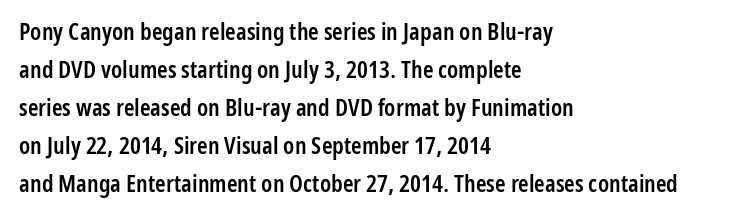
{"italic": "no", "bold": "semi", "underline": "no", "align": "left", "line_spacing": "normal", "line_spacing_ratio": 1.58, "letter_spacing": "normal", "letter_spacing_em": 0.0, "glyph_px": 24}
